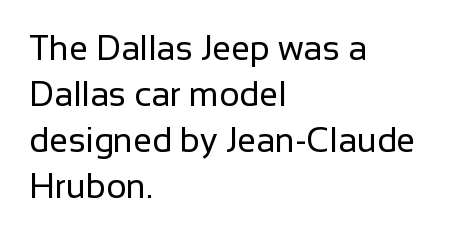
{"serif": "no", "italic": "no", "bold": "no", "weight": "regular", "width": "normal", "stroke_contrast": "low", "x_height": "medium", "monospaced": "no", "underline": "no", "align": "left", "line_spacing": "normal", "line_spacing_ratio": 1.35, "letter_spacing": "normal", "letter_spacing_em": 0.0, "glyph_px": 34}
